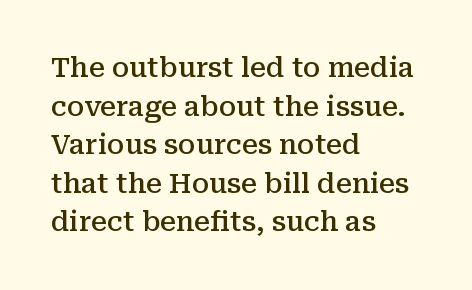
The rendering anchors every line to the left-hand side. The letters stand straight up with perfectly vertical stems. Baseline-to-baseline distance is the conventional proportion of letter height. The glyphs have the mass of a demibold cut, below bold.
